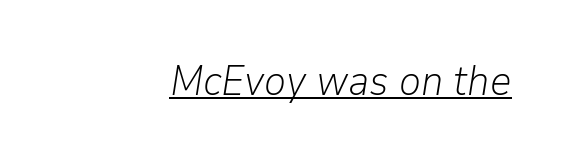
{"italic": "yes", "lean": "right", "slant_degrees": 9, "bold": "no", "weight": "light", "width": "normal", "stroke_contrast": "low", "x_height": "medium", "monospaced": "no", "underline": "yes", "align": "right", "letter_spacing": "normal", "letter_spacing_em": 0.0, "glyph_px": 42}
